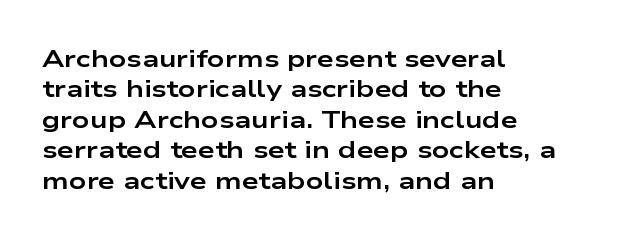
The glyphs are unaccompanied by any horizontal stroke below them. The leading is moderate, giving the passage an even texture. Left-aligned paragraph, ragged on the right. A full-strength bold gives these letters their thick strokes. This sample uses an upright cut, with every glyph sitting square on the baseline.
